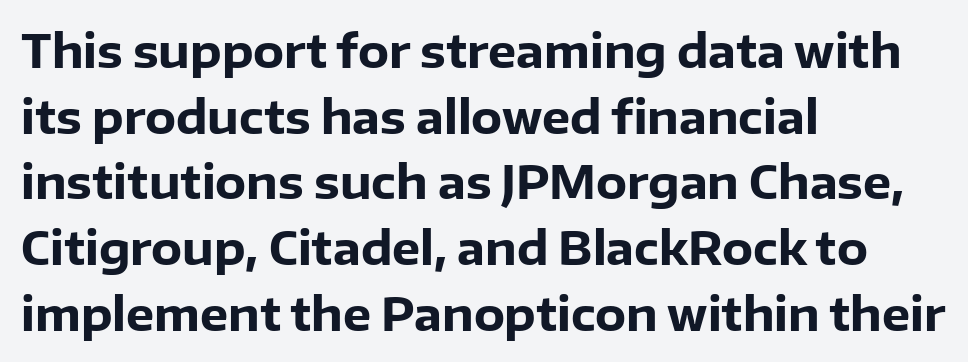
{"serif": "no", "italic": "no", "bold": "yes", "weight": "heavy", "width": "normal", "stroke_contrast": "low", "x_height": "medium", "monospaced": "no", "underline": "no", "align": "left", "line_spacing": "normal", "line_spacing_ratio": 1.46, "letter_spacing": "normal", "letter_spacing_em": 0.0, "glyph_px": 45}
